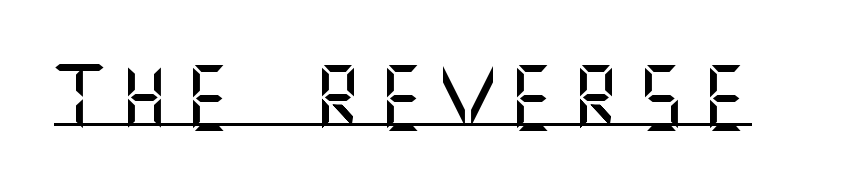
This is sans-serif lettering, the kind often seen on screens and signage. Compared with undecorated copy, this sample adds a rule below the words. Observe the wide spacing: letters keep a clear distance from each other. The letters stand straight up with perfectly vertical stems.
